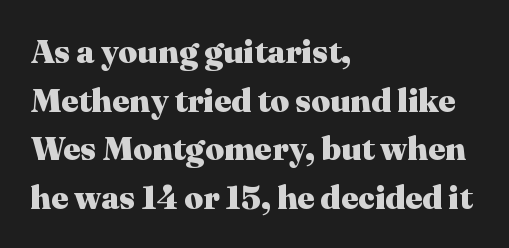
Every row of glyphs begins at an identical x-position on the left. Beneath every word, the page is bare. Students, note that the glyphs here touch the page at normal intervals. Each letter keeps its own natural width here, so spacing adapts to shape.
